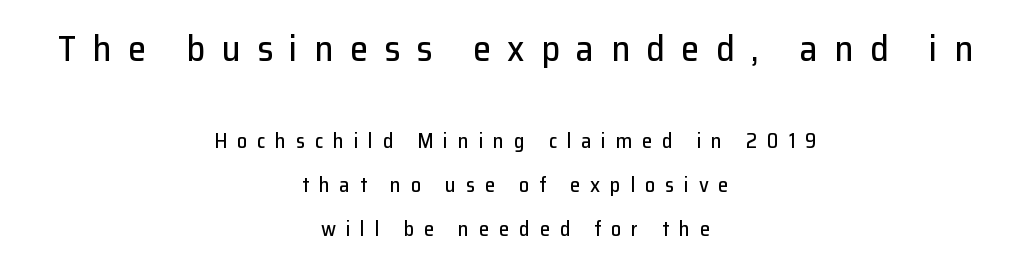
Is this a sans? Yes — the strokes have no serifs. Compared with typical body copy, the letter spacing here is much looser. The lettering stays uniformly vertical, giving the passage a roman look. Anything drawn beneath the words? Only blank space.
